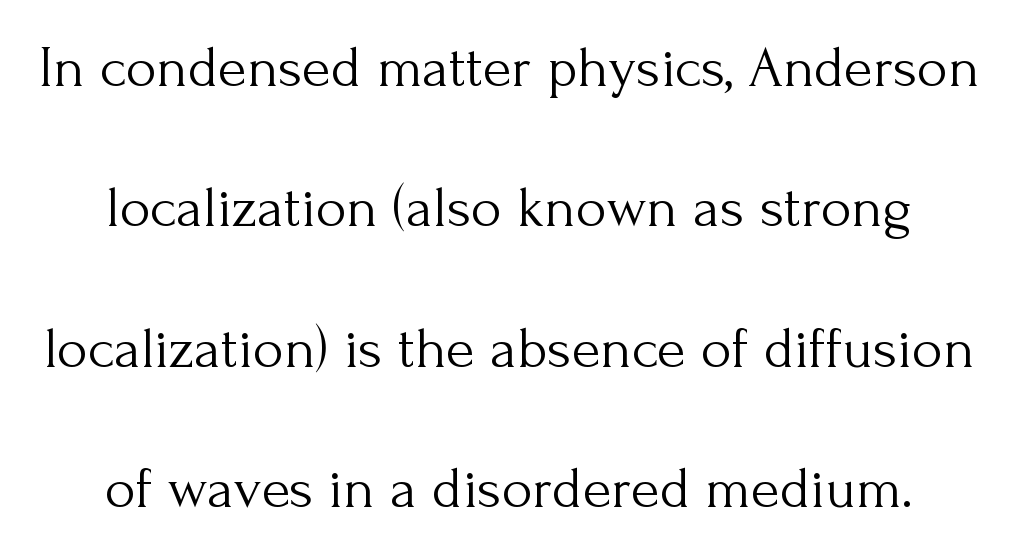
The image shows 59 px light serif type, upright; set loose line spacing (2.38x), normal letter spacing, not underlined; medium stroke contrast and a small x-height.
